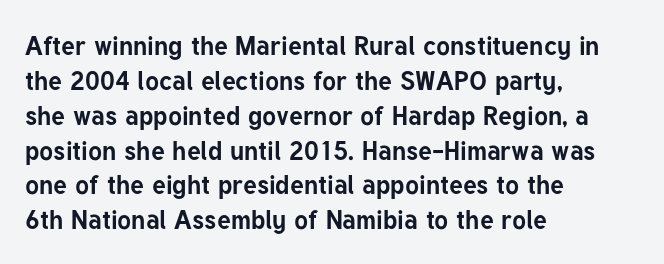
The image shows 26 px bold type, upright; set left-aligned, normal line spacing (1.34x), normal letter spacing, not underlined.
